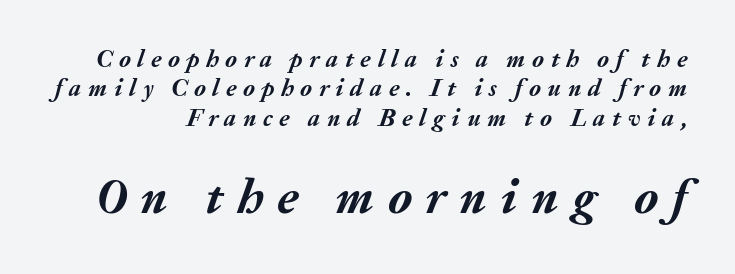
{"italic": "yes", "lean": "right", "slant_degrees": 20, "bold": "yes", "weight": "semibold", "width": "normal", "stroke_contrast": "medium", "x_height": "medium", "monospaced": "no", "underline": "no", "line_spacing_ratio": 1.22, "letter_spacing": "wide", "letter_spacing_em": 0.28, "larger_block": "second", "size_ratio": 2.04, "glyph_px": 49}
